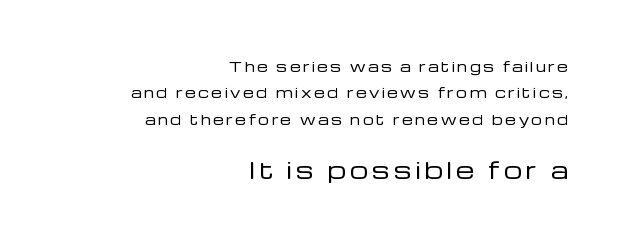
The image shows 23 px text type, upright; set right-aligned, line spacing 1.88x, not underlined; the second (bottom) block is 1.64x larger.
